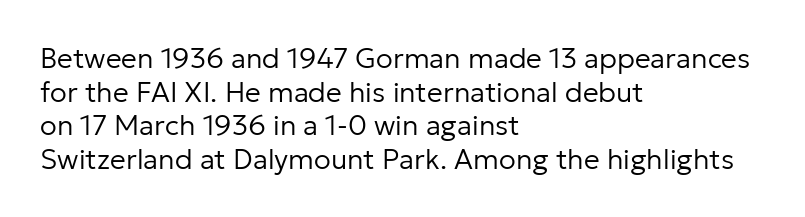
Each stroke keeps to a modest, everyday thickness or less. Plain, unruled lines of type. Which margin do the lines hug? The left one — the right edge is uneven. The letters advance in unequal steps, a hallmark of proportional type. Are there feet on the stems? There aren't — it's a sans. Standard letterfit; no display-style spreading of the glyphs.
